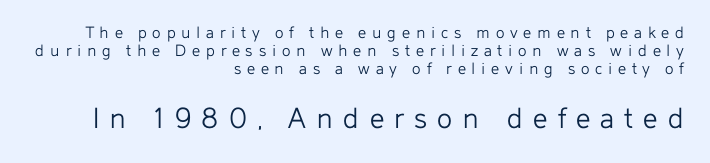
{"serif": "no", "italic": "no", "bold": "no", "weight": "light", "width": "normal", "stroke_contrast": "low", "x_height": "medium", "monospaced": "no", "underline": "no", "align": "right", "line_spacing": "tight", "line_spacing_ratio": 1.01, "letter_spacing": "wide", "letter_spacing_em": 0.32, "larger_block": "second", "size_ratio": 1.78, "glyph_px": 32}
